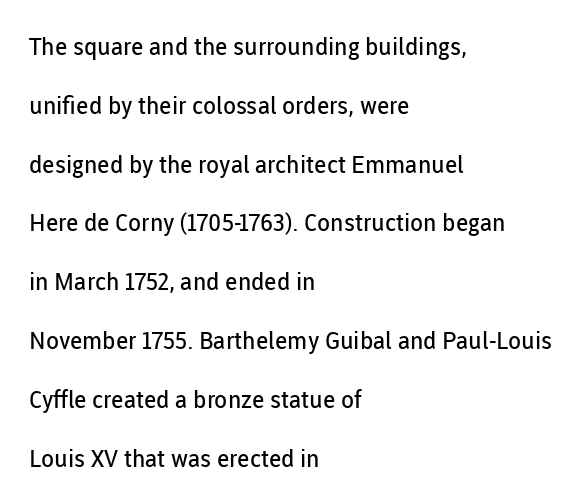
{"italic": "no", "bold": "no", "underline": "no", "align": "left", "line_spacing": "loose", "line_spacing_ratio": 2.45, "letter_spacing": "normal", "letter_spacing_em": 0.0, "glyph_px": 24}
